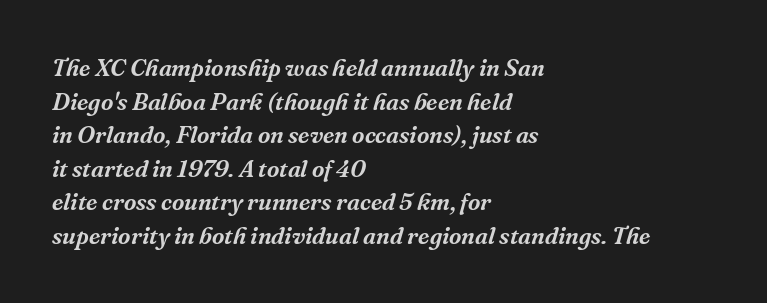
The image shows 24 px text type, italic (leaning right); set left-aligned, normal line spacing (1.4x), normal letter spacing, not underlined.
